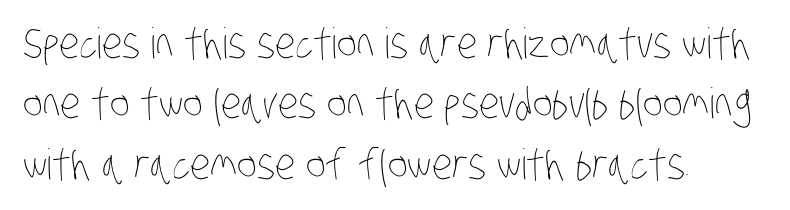
The image shows 42 px thin, condensed type; set left-aligned, normal line spacing (1.44x), normal letter spacing, not underlined; low stroke contrast and a large x-height.
